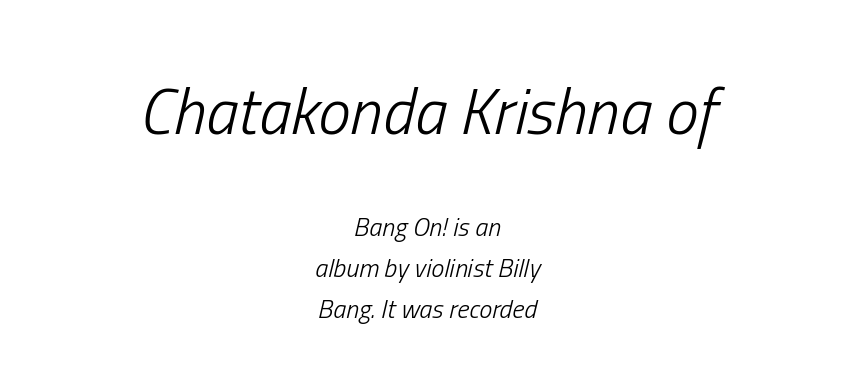
The image shows 65 px light, condensed type, italic (leaning right); set centered, normal line spacing (1.56x), normal letter spacing, not underlined; the first (top) block is 2.5x larger; low stroke contrast and a medium x-height.
